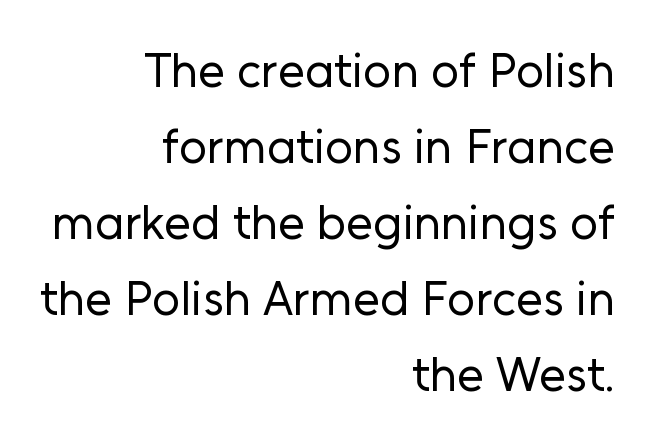
The image shows 49 px regular-weight sans-serif type, upright; set right-aligned, normal line spacing (1.55x), normal letter spacing, not underlined; low stroke contrast and a medium x-height.
